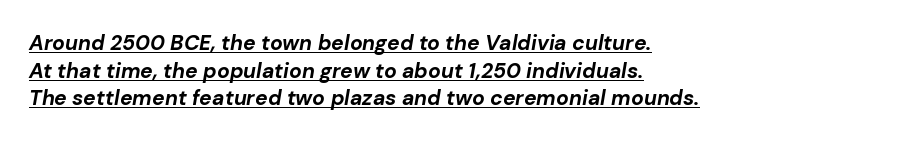
The image shows 21 px bold type, italic (leaning right); set left-aligned, normal line spacing (1.32x), normal letter spacing, underlined.
